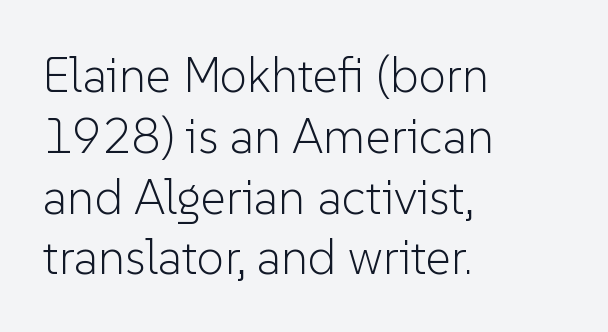
Compared with a typical body face, this is equally light or lighter still. Spacing verdict: proportional, widths tailored to each character. Classification — sans serif. The foot of each line stays bare and open. If you drew a ruler down the left edge, every line would touch it.
